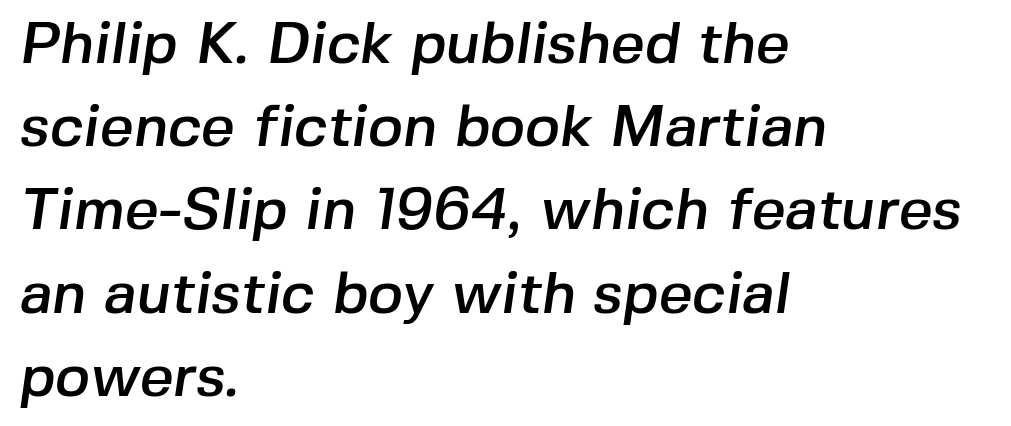
Q: Is the typeface a serif or a sans-serif typeface? A: Sans-serif.
Q: Is the text underlined? A: No.
Q: How is the paragraph aligned? A: Left-aligned.
Q: Is the spacing between letters normal or unusually wide? A: Normal.
Q: Is the spacing between lines tight, normal or loose? A: Normal.
Q: Width (condensed, normal, or wide)? A: Normal.
Q: Stroke contrast? A: Low.
Q: x-height? A: Medium.
Q: Monospaced? A: No.
